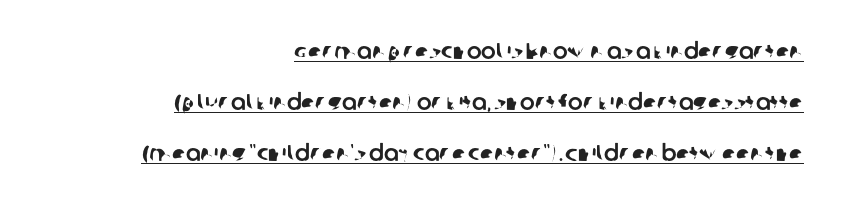
The image shows 22 px text type; set right-aligned, loose line spacing (2.31x), normal letter spacing, underlined.
